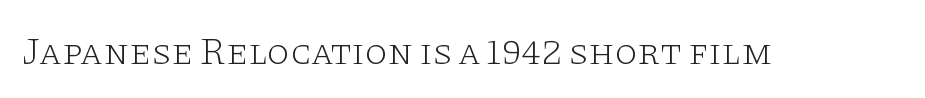
{"serif": "yes", "italic": "no", "bold": "no", "weight": "light", "width": "wide", "stroke_contrast": "low", "x_height": "large", "monospaced": "no", "underline": "no", "letter_spacing": "normal", "letter_spacing_em": 0.0, "glyph_px": 37}
